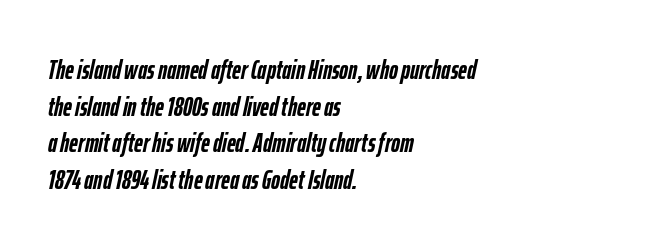
It's the slanting kind of type. Set as a true bold cut, around the 700 mark. The rendering anchors every line to the left-hand side. Descender tails drop into unmarked territory. Normally led — the rows are evenly, conventionally spaced. Here the glyphs are tracked normally, forming tight word shapes.
